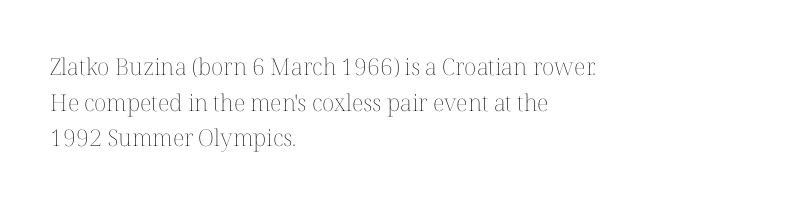
Baseline-to-baseline distance is the conventional proportion of letter height. The passage is arranged the way most books set body copy — flush left. The glyphs are unaccompanied by any horizontal stroke below them. The gaps between neighbouring characters are ordinary and unremarkable.
